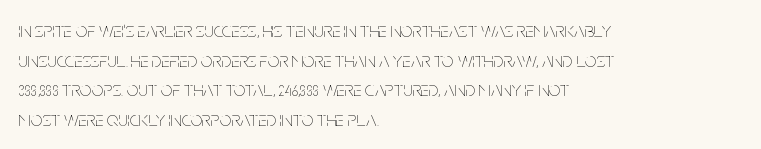
Q: Is the text bold? A: No.
Q: Is the text italic (slanted)? A: No, it is upright.
Q: Is the text underlined? A: No.
Q: How is the paragraph aligned? A: Left-aligned.
Q: Is the spacing between letters normal or unusually wide? A: Normal.
Q: Is the spacing between lines tight, normal or loose? A: Normal.
